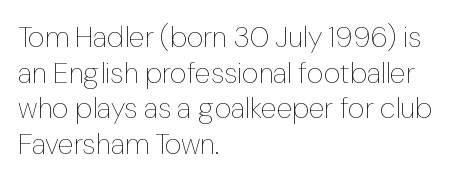
{"italic": "no", "bold": "no", "weight": "thin", "width": "normal", "stroke_contrast": "low", "x_height": "medium", "monospaced": "no", "underline": "no", "align": "left", "line_spacing_ratio": 1.23, "letter_spacing": "normal", "letter_spacing_em": 0.0, "glyph_px": 29}
